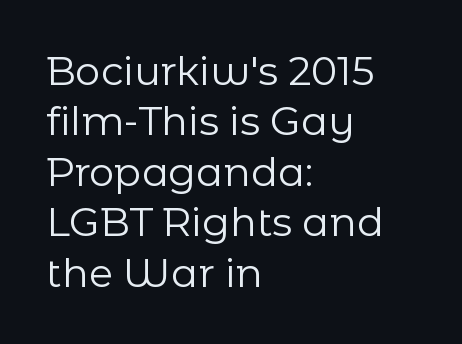
The image shows 40 px regular-weight sans-serif type, upright; set left-aligned, normal line spacing (1.26x), normal letter spacing, not underlined; low stroke contrast and a medium x-height.
